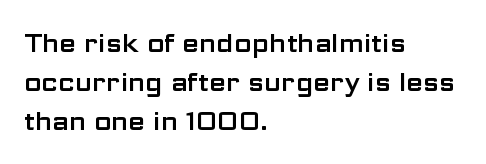
Q: Is the text italic (slanted)? A: No, it is upright.
Q: Is the text underlined? A: No.
Q: How is the paragraph aligned? A: Left-aligned.
Q: Is the spacing between letters normal or unusually wide? A: Normal.
Q: Is the spacing between lines tight, normal or loose? A: Normal.
